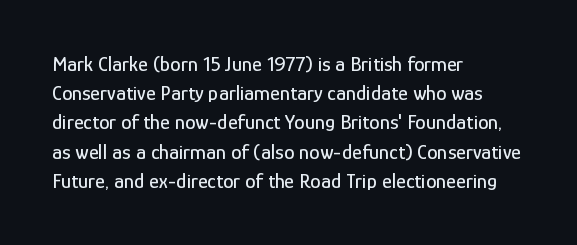
Each word holds together tightly as a unit, with standard inter-letter gaps. Left-aligned paragraph, ragged on the right. The vertical gap from one line to the next is medium. Nope, not italic — everything's standing straight. Check the space under the baseline: it is left empty.
